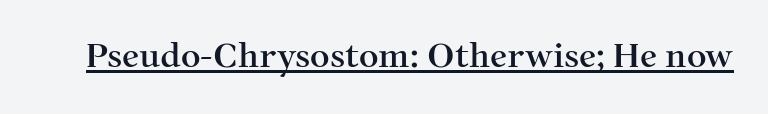
{"serif": "yes", "italic": "no", "width": "normal", "stroke_contrast": "medium", "x_height": "medium", "monospaced": "no", "underline": "yes", "letter_spacing": "normal", "letter_spacing_em": 0.0, "glyph_px": 34}
